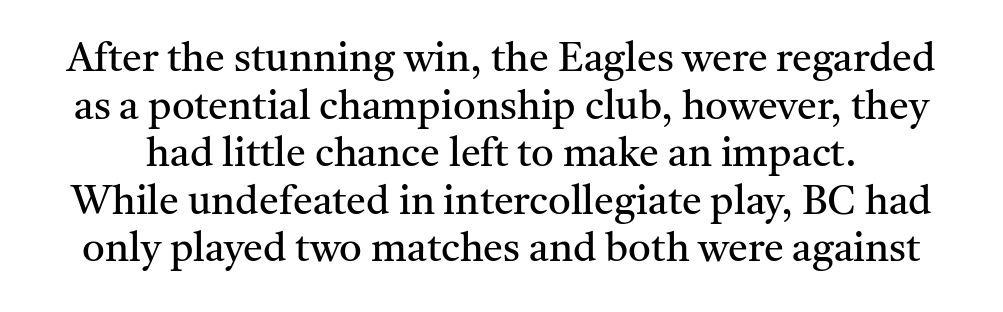
The image shows 40 px regular-weight serif type, upright; set line spacing 1.19x, normal letter spacing, not underlined; medium stroke contrast and a medium x-height.
